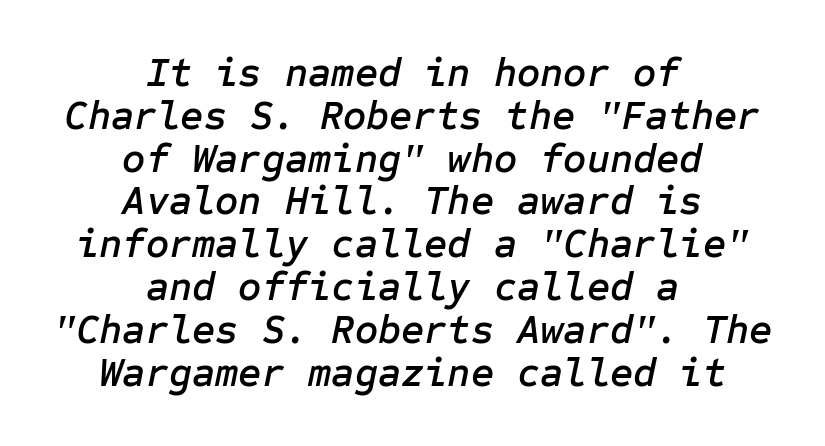
The rendering uses a small line-height, squeezing the rows. Words float on clear page, feet unadorned. Notice how the passage keeps no hard edge, just a central spine. This sample uses plain, unmodified letter spacing. In terms of posture, this sample is oblique.
